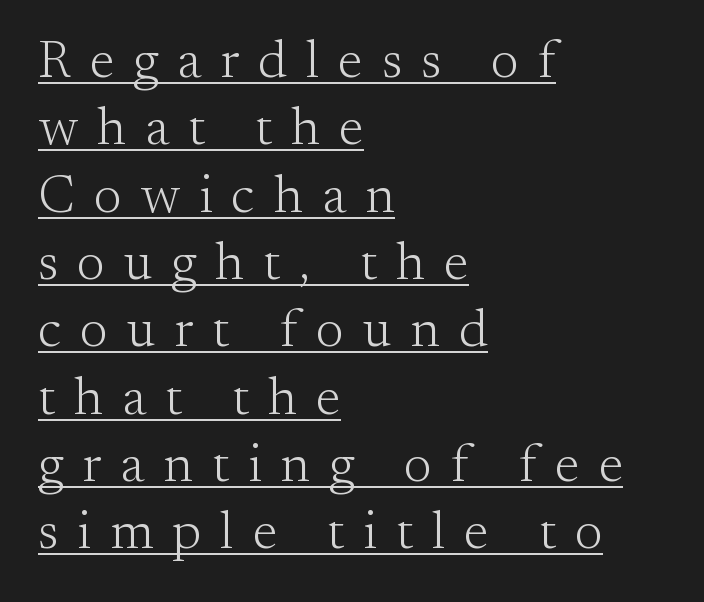
A serif font was chosen for this passage. Proportional: the letters do not fall into vertical columns. Vertical stems look standard width or narrower in stroke. Short note: letters widely spaced. Does the copy run flush right? No — it runs flush left. Baseline-to-baseline distance is the conventional proportion of letter height.
